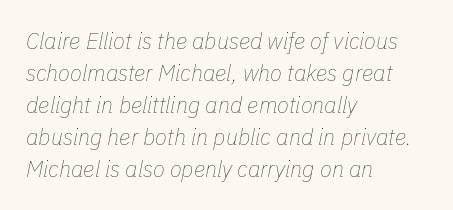
{"italic": "yes", "lean": "right", "slant_degrees": 11, "bold": "no", "underline": "no", "align": "left", "line_spacing": "normal", "line_spacing_ratio": 1.45, "letter_spacing": "normal", "letter_spacing_em": 0.0, "glyph_px": 22}
